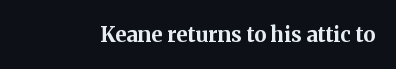
Q: Is the text bold? A: Yes.
Q: Is the text italic (slanted)? A: No, it is upright.
Q: Is the text underlined? A: No.
Q: Is the spacing between letters normal or unusually wide? A: Normal.
